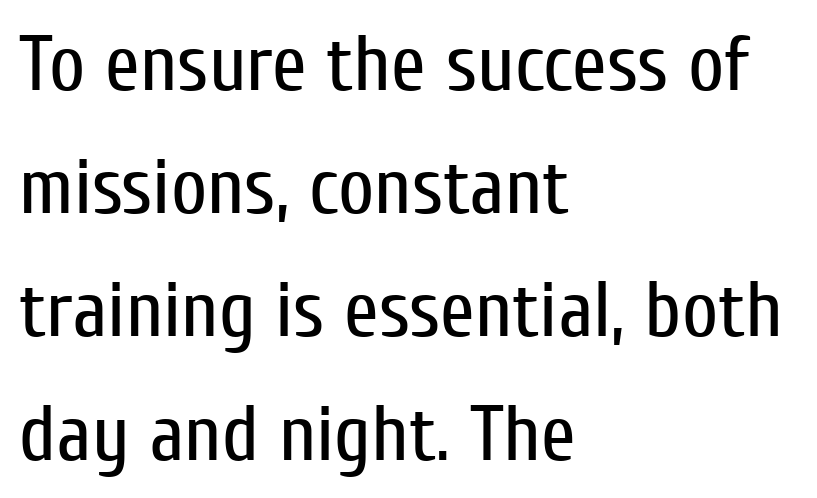
{"serif": "no", "italic": "no", "bold": "no", "weight": "regular", "width": "condensed", "stroke_contrast": "low", "x_height": "medium", "monospaced": "no", "underline": "no", "align": "left", "line_spacing": "normal", "line_spacing_ratio": 1.56, "letter_spacing": "normal", "letter_spacing_em": 0.0, "glyph_px": 79}
